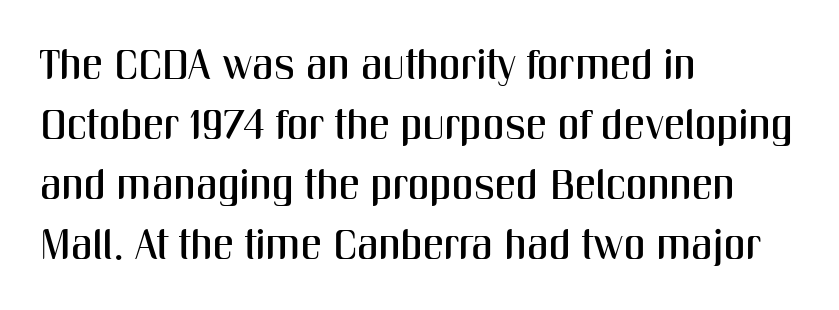
Q: Is the text italic (slanted)? A: No, it is upright.
Q: Is the typeface a serif or a sans-serif typeface? A: Sans-serif.
Q: Is the text underlined? A: No.
Q: How is the paragraph aligned? A: Left-aligned.
Q: Is the spacing between letters normal or unusually wide? A: Normal.
Q: Is the spacing between lines tight, normal or loose? A: Normal.
Q: Width (condensed, normal, or wide)? A: Condensed.
Q: Stroke contrast? A: Medium.
Q: x-height? A: Medium.
Q: Monospaced? A: No.
